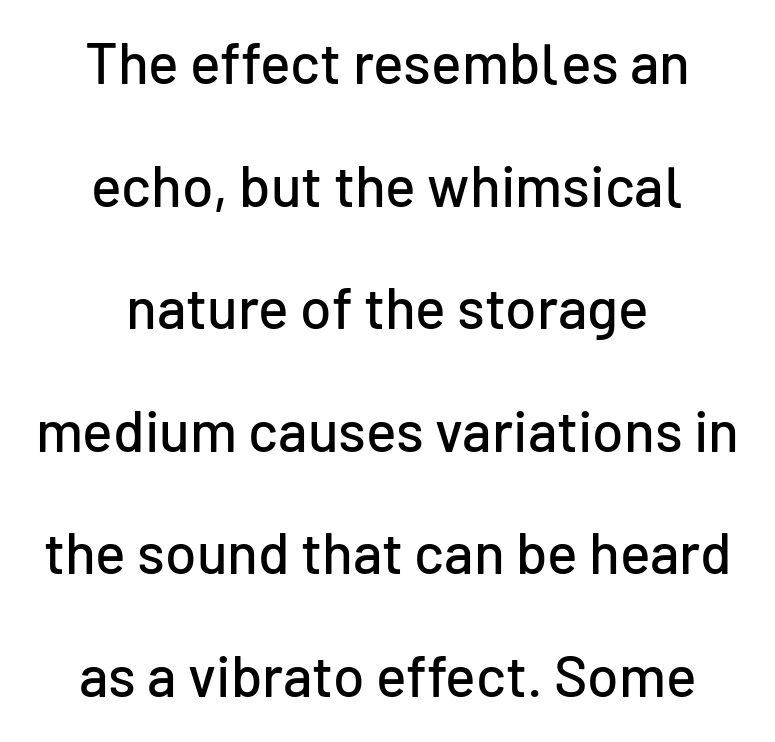
Q: Is the text italic (slanted)? A: No, it is upright.
Q: Is the typeface a serif or a sans-serif typeface? A: Sans-serif.
Q: Is the text underlined? A: No.
Q: How is the paragraph aligned? A: Centered.
Q: Is the spacing between letters normal or unusually wide? A: Normal.
Q: Is the spacing between lines tight, normal or loose? A: Loose.
Q: Width (condensed, normal, or wide)? A: Normal.
Q: Stroke contrast? A: Low.
Q: x-height? A: Medium.
Q: Monospaced? A: No.
